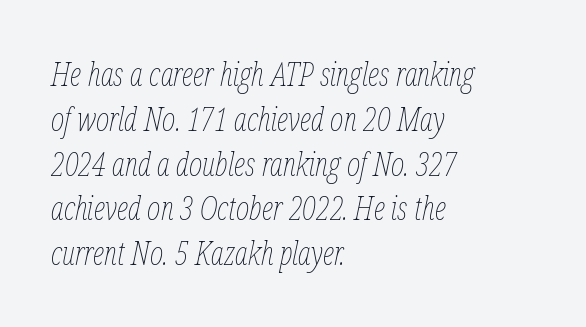
The image shows 32 px thin, condensed type, italic (leaning right); set left-aligned, normal line spacing (1.4x), normal letter spacing, not underlined; low stroke contrast and a medium x-height.
